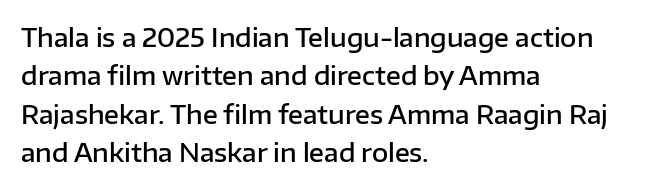
Has an underline been added? It has not. A typesetter would mark this as roman, not italic. The passage shown has conventional tracking throughout. The rows are spaced the way most documents space them. Each line starts at the same left margin while the right side varies. The font is running at a semibold setting, under full bold.
